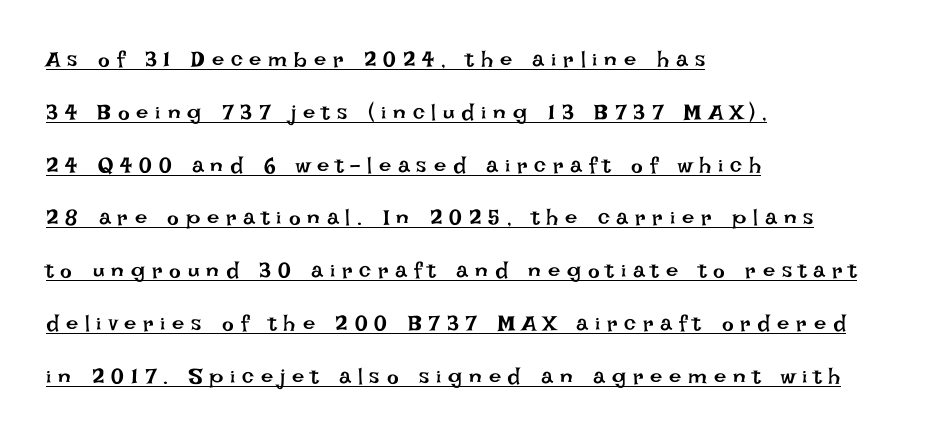
The image shows 22 px text type, upright; set left-aligned, loose line spacing (2.4x), unusually wide letter spacing (+0.31 em), underlined.
